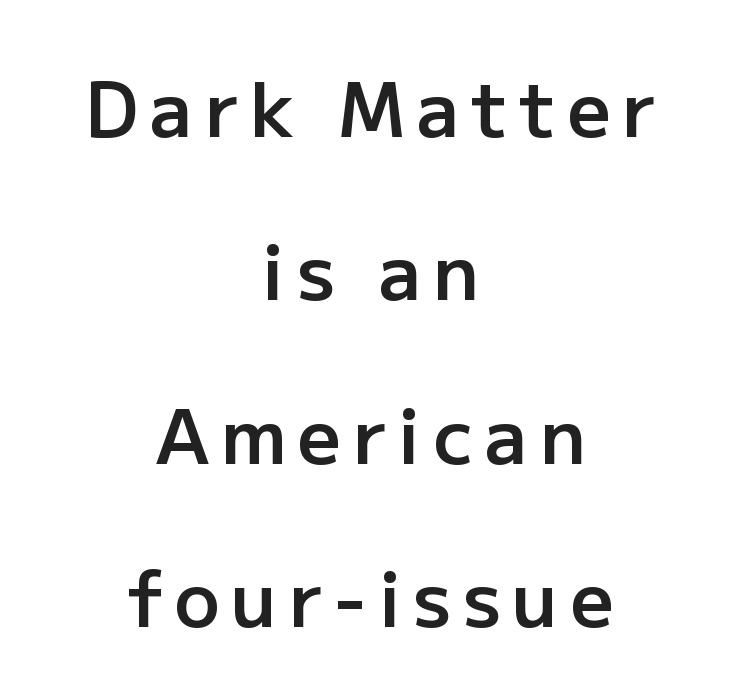
Varying glyph widths throughout — classic text-font behaviour. A roman cut, with each character standing at attention. Is this a sans? Yes — the strokes have no serifs. Check the space under the baseline: it is left empty. Airy leading. Neither beginnings nor endings align; midpoints do.
